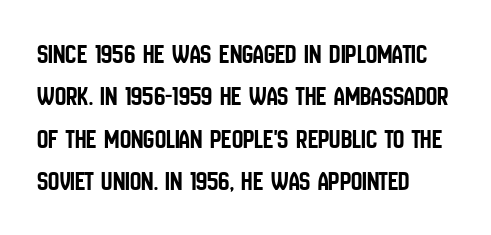
{"serif": "no", "italic": "no", "width": "condensed", "stroke_contrast": "low", "x_height": "large", "monospaced": "no", "underline": "no", "align": "left", "line_spacing": "normal", "line_spacing_ratio": 1.51, "letter_spacing": "normal", "letter_spacing_em": 0.0, "glyph_px": 28}
